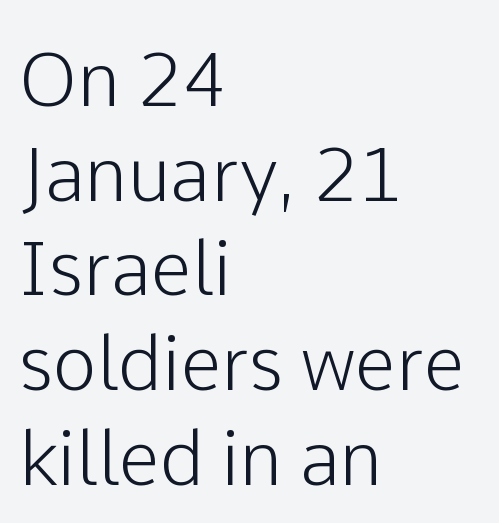
{"serif": "no", "italic": "no", "width": "normal", "stroke_contrast": "low", "x_height": "medium", "monospaced": "no", "underline": "no", "align": "left", "line_spacing": "normal", "line_spacing_ratio": 1.28, "letter_spacing": "normal", "letter_spacing_em": 0.0, "glyph_px": 74}
